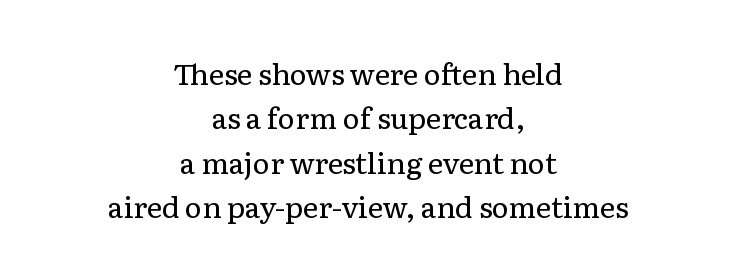
The paragraph shown floats in the horizontal middle. Type style note: has serifs. Any mark beneath the type? The region is blank. Letters have the restrained weight of plain body copy at most. Italic? Not at all — the glyphs are vertical.
